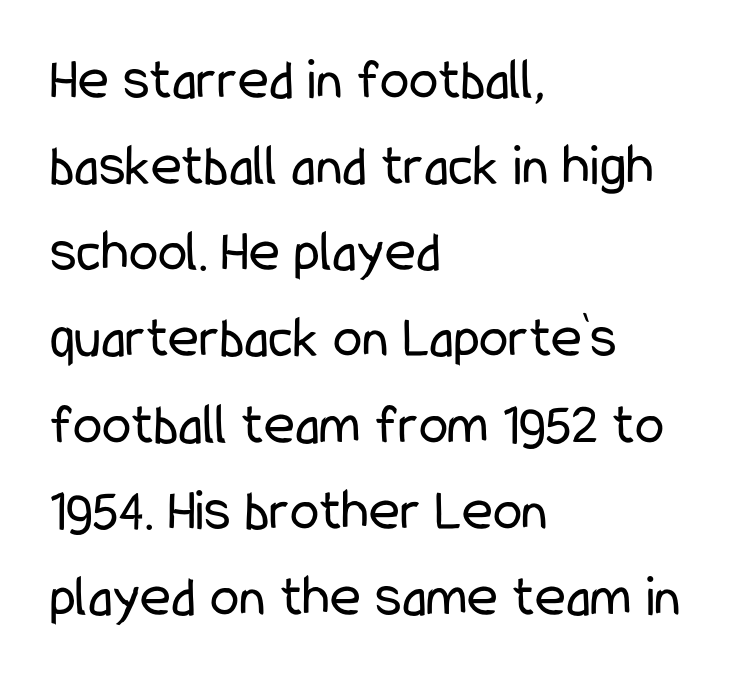
Q: Is the text bold? A: No.
Q: Is the text italic (slanted)? A: No, it is upright.
Q: Is the typeface a serif or a sans-serif typeface? A: Sans-serif.
Q: Is the text underlined? A: No.
Q: How is the paragraph aligned? A: Left-aligned.
Q: Is the spacing between letters normal or unusually wide? A: Normal.
Q: Is the spacing between lines tight, normal or loose? A: Normal.
Q: Width (condensed, normal, or wide)? A: Condensed.
Q: Stroke contrast? A: Low.
Q: x-height? A: Medium.
Q: Monospaced? A: No.
